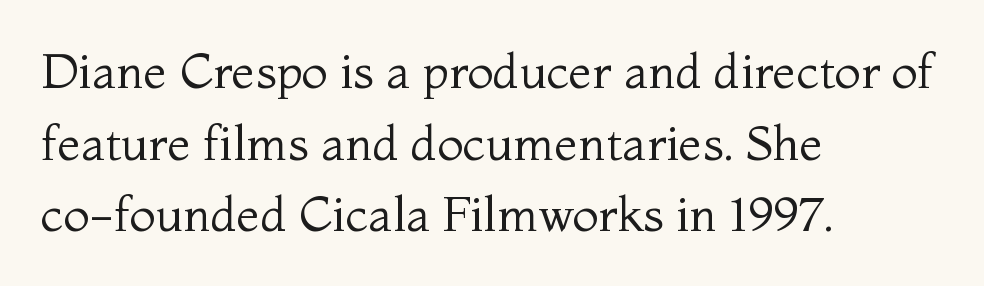
No word sits above an underline. The type is set solid horizontally, with unmodified tracking. The passage shown is typed in a proportional face where columns would drift. In CSS terms this would be text-align: left.
